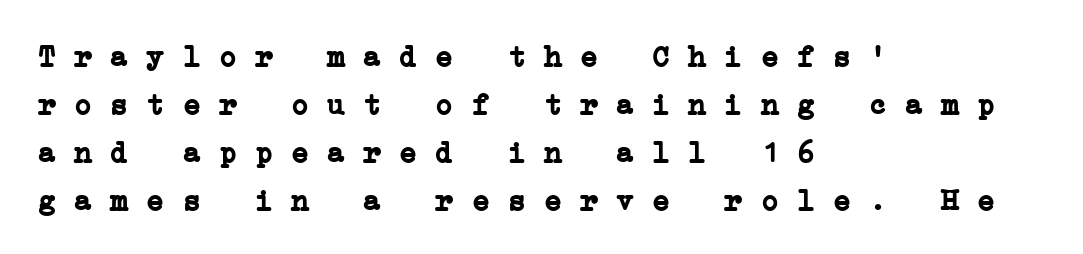
Its strokes are broad and dark, the hallmark of bold type. Only glyphs here, with clear space below each row. Typeset ragged right — the left edge is the straight one. Students, observe: this is what conventionally led text looks like. Note: serifs present on the glyphs. Monospaced: the letters line up in strict vertical columns.
